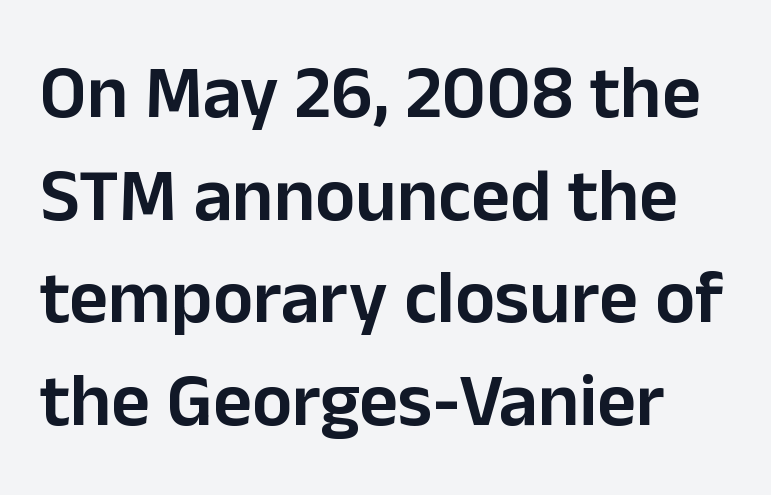
Q: Is the text bold? A: Semi-bold.
Q: Is the text italic (slanted)? A: No, it is upright.
Q: Is the typeface a serif or a sans-serif typeface? A: Sans-serif.
Q: Is the text underlined? A: No.
Q: Is the spacing between letters normal or unusually wide? A: Normal.
Q: Is the spacing between lines tight, normal or loose? A: Normal.
Q: Width (condensed, normal, or wide)? A: Normal.
Q: Stroke contrast? A: Low.
Q: x-height? A: Medium.
Q: Monospaced? A: No.
